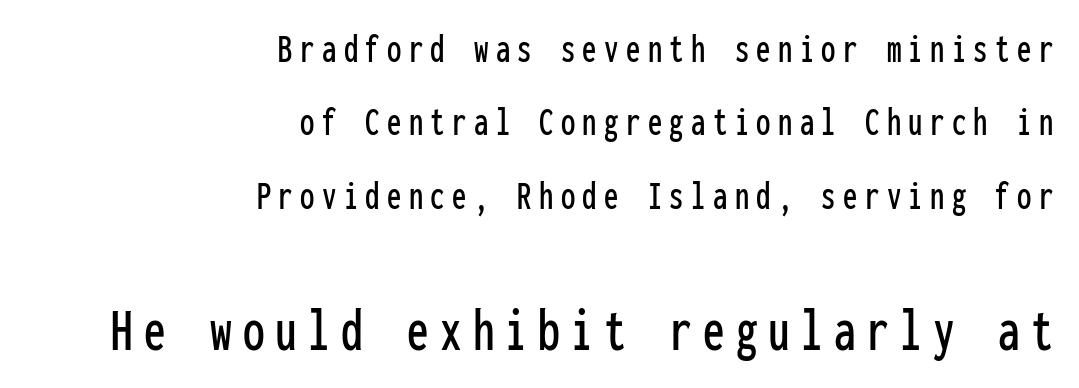
The text block is weighted toward the right margin, trailing off unevenly leftward. The rendering shows plain stroke endings on the letterforms — a sans-serif design. The letters march in equal steps, a hallmark of fixed-pitch type. Anything drawn beneath the words? Only blank space.
